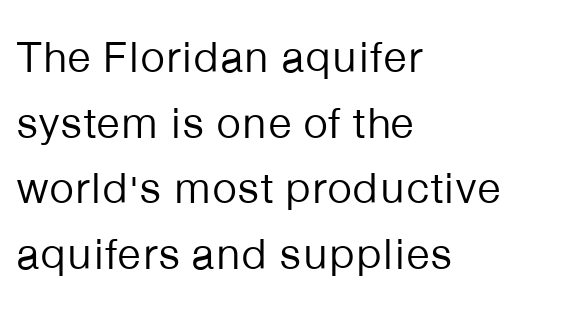
{"serif": "no", "italic": "no", "bold": "no", "weight": "regular", "width": "normal", "stroke_contrast": "low", "x_height": "medium", "monospaced": "no", "underline": "no", "align": "left", "line_spacing": "normal", "line_spacing_ratio": 1.49, "letter_spacing": "normal", "letter_spacing_em": 0.0, "glyph_px": 44}
